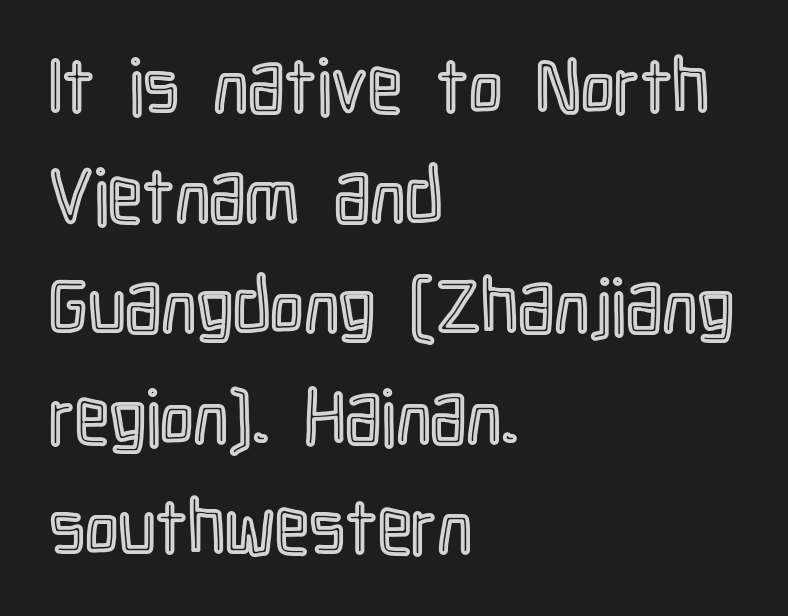
The image shows 76 px condensed type, upright; set left-aligned, normal line spacing (1.45x), normal letter spacing, not underlined; a medium x-height.
